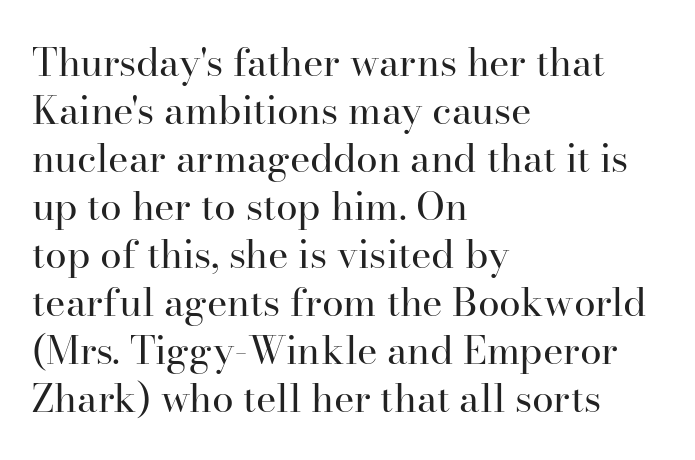
The paragraph shown leans on its left margin. A typesetter would label this face a serif. Only glyphs here, with clear space below each row. How are the letters spaced? Ordinarily, with no added tracking. Do the characters align in a grid? No, the font is proportional.
